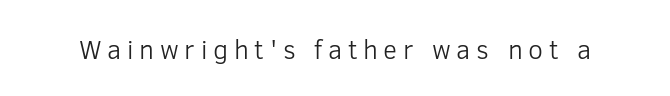
A roman cut, with each character standing at attention. Here the glyphs are tracked loosely, breaking word shapes into spaced letters. The letterforms sit at book weight or below. Each row of text sits above clean, open space.
